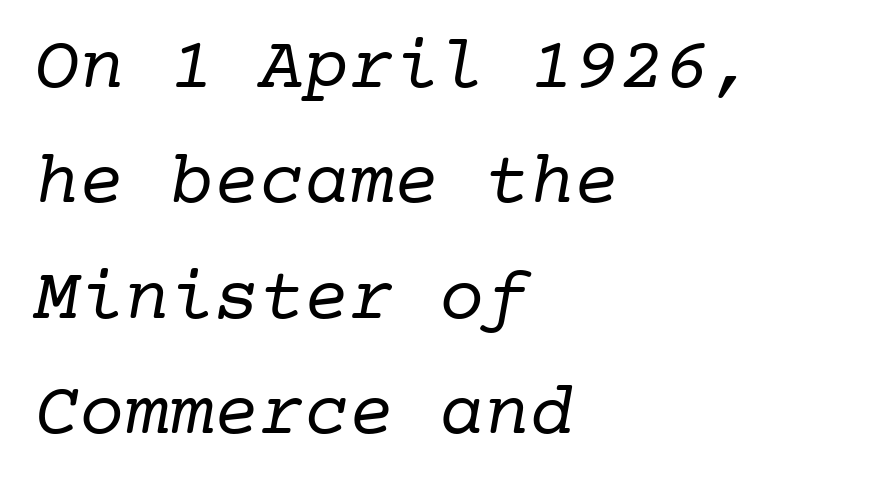
To sum up the face: it has serifs. Default kerning and tracking; the words read as compact shapes. You could count columns in this text — the font is strictly monospaced. The face looks like a standard text weight, possibly lighter.
